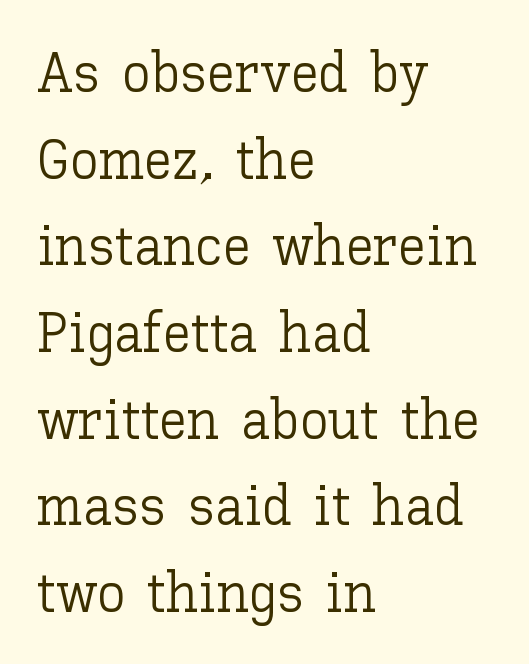
Q: Is the text bold? A: No.
Q: Is the text italic (slanted)? A: No, it is upright.
Q: Is the text underlined? A: No.
Q: How is the paragraph aligned? A: Left-aligned.
Q: Is the spacing between letters normal or unusually wide? A: Normal.
Q: Is the spacing between lines tight, normal or loose? A: Normal.
Q: Width (condensed, normal, or wide)? A: Normal.
Q: Stroke contrast? A: Low.
Q: x-height? A: Medium.
Q: Monospaced? A: No.
